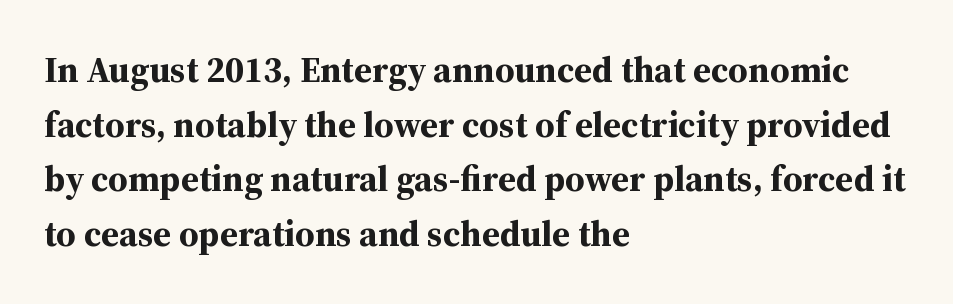
These lines sit exactly where default settings would place them. If you drew a line through each stem, it would be perfectly vertical. Varying glyph widths throughout — classic text-font behaviour. A student would call this left alignment; a typographer would say flush left, rag right. How heavy is the stroke? Heavy — this is a bold. The face used here is rendered with its standard letterfit.
